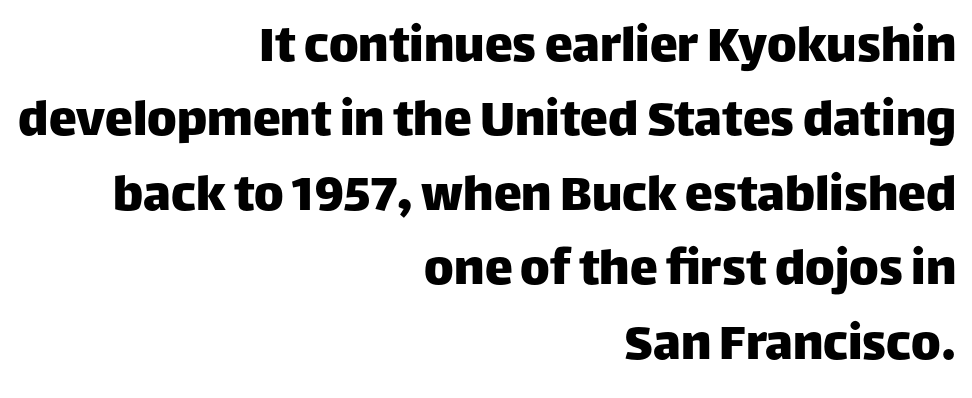
Q: Is the text italic (slanted)? A: No, it is upright.
Q: Is the typeface a serif or a sans-serif typeface? A: Sans-serif.
Q: Is the text underlined? A: No.
Q: How is the paragraph aligned? A: Right-aligned.
Q: Is the spacing between letters normal or unusually wide? A: Normal.
Q: Is the spacing between lines tight, normal or loose? A: Normal.
Q: Width (condensed, normal, or wide)? A: Normal.
Q: Stroke contrast? A: Low.
Q: x-height? A: Large.
Q: Monospaced? A: No.
